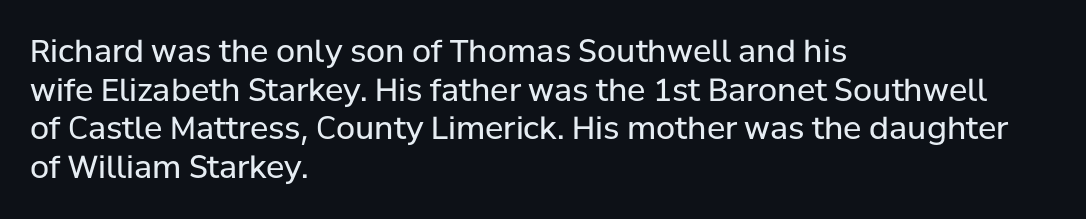
{"serif": "no", "italic": "no", "bold": "no", "weight": "regular", "width": "normal", "stroke_contrast": "low", "x_height": "medium", "monospaced": "no", "underline": "no", "align": "left", "line_spacing": "normal", "line_spacing_ratio": 1.25, "letter_spacing": "normal", "letter_spacing_em": 0.0, "glyph_px": 31}
